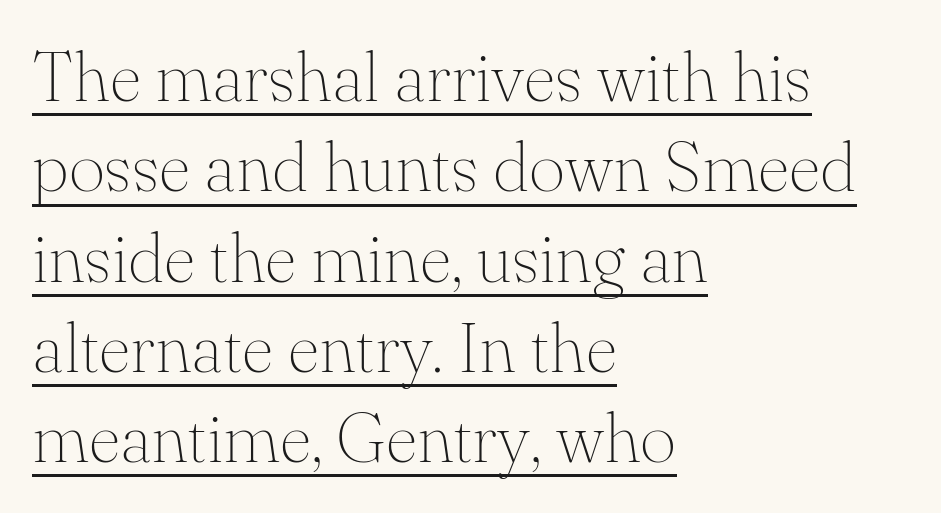
Are there feet on the stems? There are — it's a serif. Does extra space separate the letters? No, they use regular spacing. Nothing heavy about these letters — not bold at all. These lines are set flush left with a ragged right edge. Quick note: underline on. A roman cut, with each character standing at attention.
